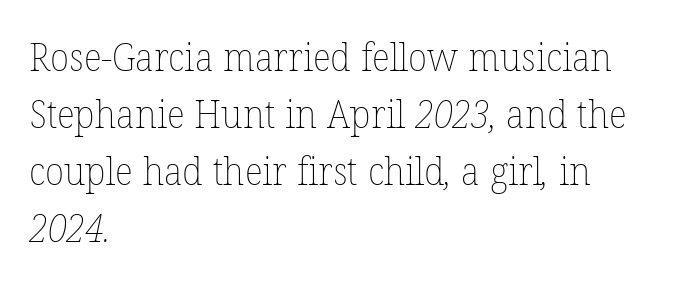
Horizontal bands of white between lines are of average thickness. No chunkiness to these letters — they're not bold. Looks like regular typesetting: each glyph gets only the width it needs. Compared with typical body copy, the letter spacing here is the same. The gap between lines stays unmarked.
